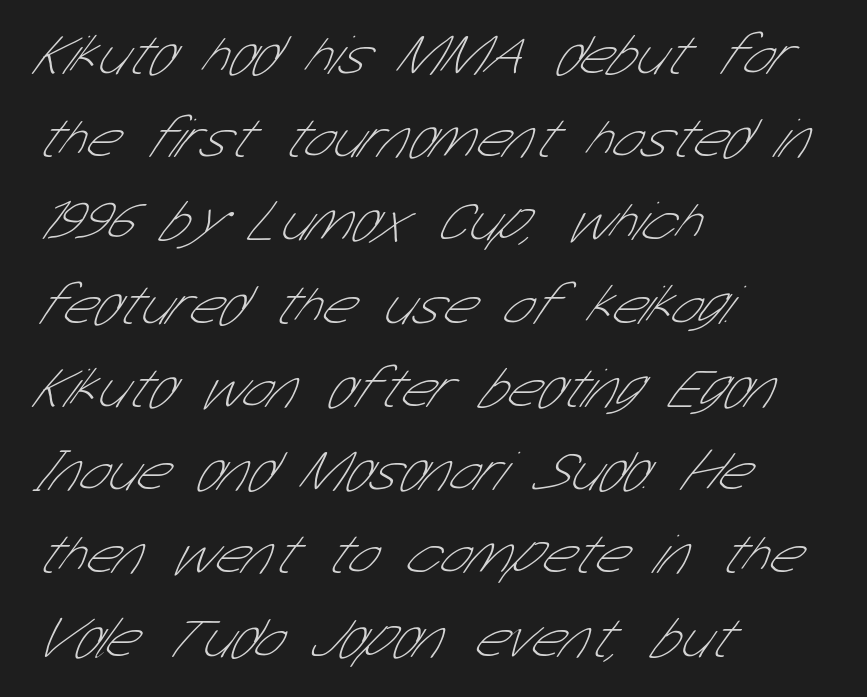
Compared with typical paragraphs, the rows here are spaced about the same. Does the copy run flush right? No — it runs flush left. A typesetter would call this zero additional tracking. Character widths vary here, with narrow letters taking less room than wide ones. The strokes carry an ordinary text weight at most. A sans-serif font was chosen for this passage.
